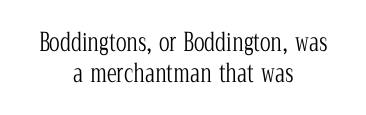
{"italic": "no", "bold": "no", "underline": "no", "align": "center", "line_spacing_ratio": 1.23, "letter_spacing": "normal", "letter_spacing_em": 0.0, "glyph_px": 25}
